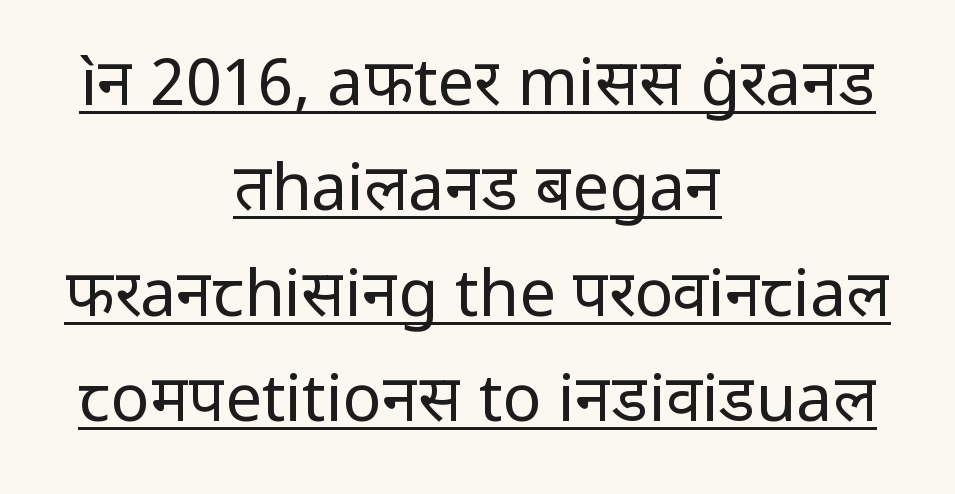
The image shows 65 px regular-weight sans-serif type, upright; set centered, normal line spacing (1.62x), normal letter spacing, underlined; low stroke contrast and a medium x-height.
